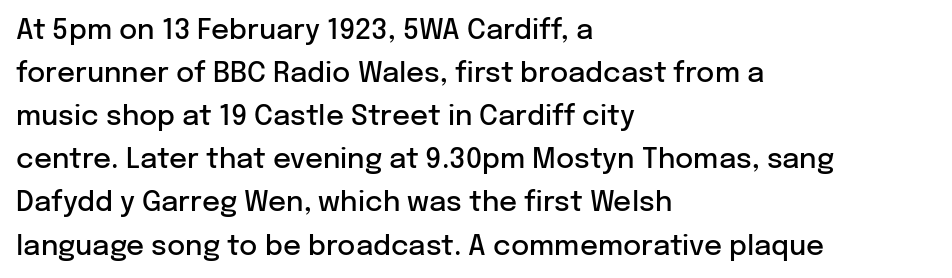
Q: Is the text bold? A: Semi-bold.
Q: Is the text italic (slanted)? A: No, it is upright.
Q: Is the typeface a serif or a sans-serif typeface? A: Sans-serif.
Q: Is the text underlined? A: No.
Q: How is the paragraph aligned? A: Left-aligned.
Q: Is the spacing between letters normal or unusually wide? A: Normal.
Q: Is the spacing between lines tight, normal or loose? A: Normal.
Q: Width (condensed, normal, or wide)? A: Normal.
Q: Stroke contrast? A: Low.
Q: x-height? A: Medium.
Q: Monospaced? A: No.
